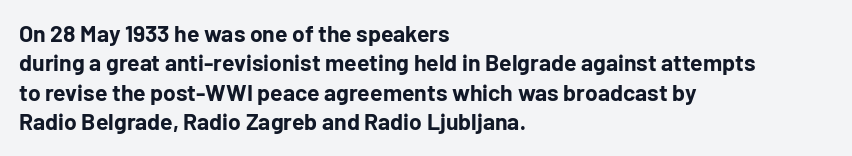
In terms of posture, this sample is upright. Whoever set this chose a conventional vertical rhythm. The space directly below the letters is spotless. A typesetter would call this zero additional tracking.
